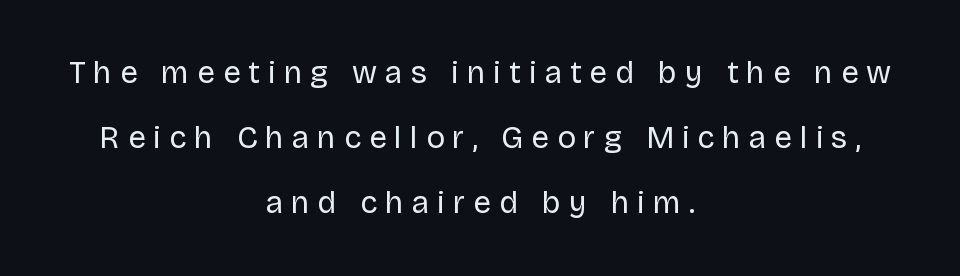
{"serif": "no", "italic": "no", "bold": "no", "weight": "regular", "width": "normal", "stroke_contrast": "low", "x_height": "large", "monospaced": "no", "underline": "no", "align": "center", "line_spacing": "loose", "line_spacing_ratio": 2.09, "letter_spacing": "wide", "letter_spacing_em": 0.26, "glyph_px": 31}
